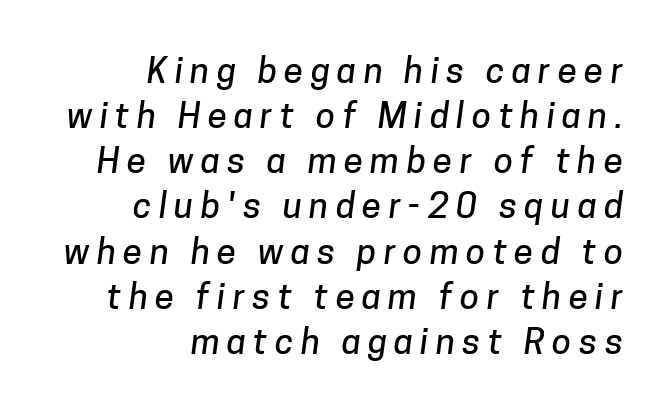
The image shows 35 px sans-serif type; set right-aligned, normal line spacing (1.29x), unusually wide letter spacing (+0.21 em), not underlined; low stroke contrast and a medium x-height.
